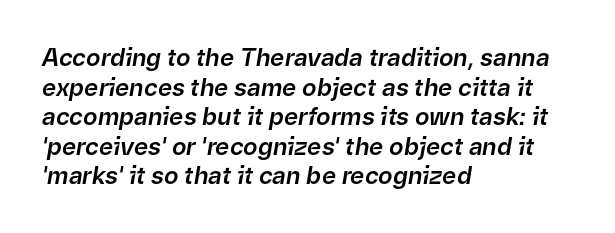
Q: Is the text italic (slanted)? A: Yes, it leans right by about 9 degrees.
Q: Is the text underlined? A: No.
Q: How is the paragraph aligned? A: Left-aligned.
Q: Is the spacing between letters normal or unusually wide? A: Normal.
